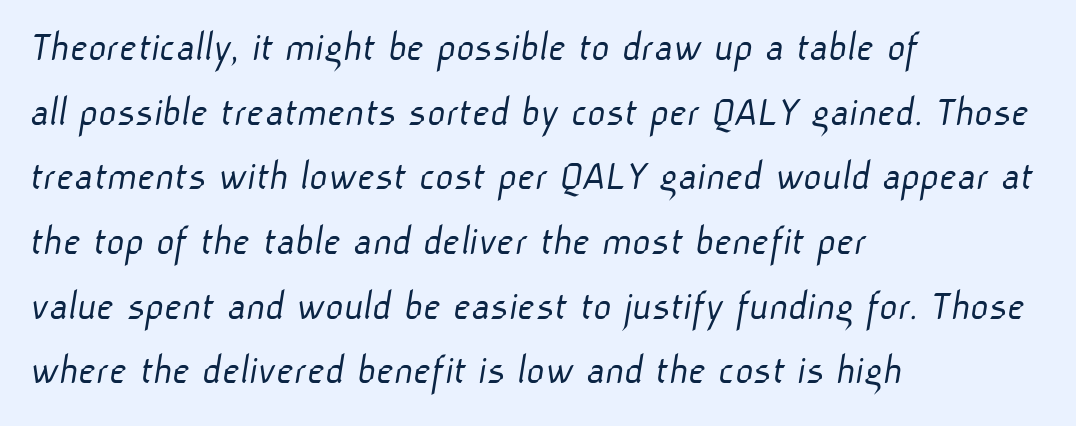
{"serif": "no", "bold": "no", "weight": "light", "width": "normal", "stroke_contrast": "low", "x_height": "medium", "monospaced": "no", "underline": "no", "align": "left", "line_spacing": "normal", "line_spacing_ratio": 1.47, "letter_spacing": "normal", "letter_spacing_em": 0.0, "glyph_px": 44}
